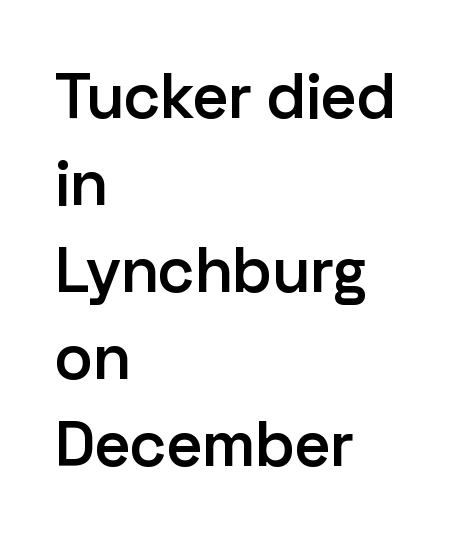
{"serif": "no", "italic": "no", "bold": "semi", "weight": "semibold", "width": "normal", "stroke_contrast": "low", "x_height": "medium", "monospaced": "no", "underline": "no", "align": "left", "line_spacing": "normal", "line_spacing_ratio": 1.36, "letter_spacing": "normal", "letter_spacing_em": 0.0, "glyph_px": 64}
